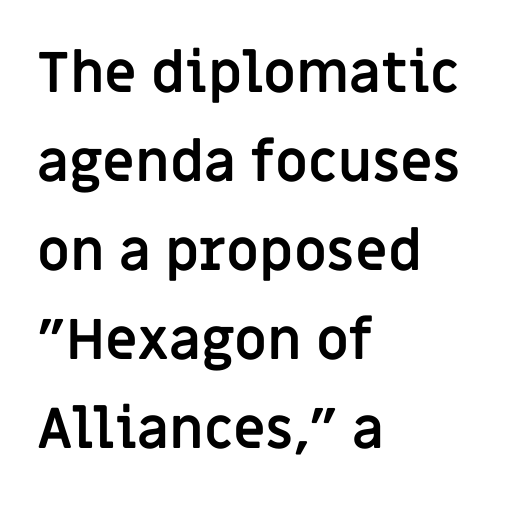
Q: Is the text bold? A: Yes.
Q: Is the text italic (slanted)? A: No, it is upright.
Q: Is the typeface a serif or a sans-serif typeface? A: Sans-serif.
Q: Is the text underlined? A: No.
Q: How is the paragraph aligned? A: Left-aligned.
Q: Is the spacing between letters normal or unusually wide? A: Normal.
Q: Is the spacing between lines tight, normal or loose? A: Normal.
Q: Width (condensed, normal, or wide)? A: Normal.
Q: Stroke contrast? A: Low.
Q: x-height? A: Large.
Q: Monospaced? A: No.
